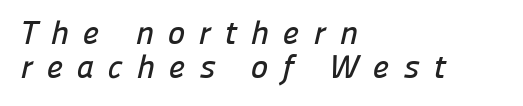
{"serif": "no", "width": "normal", "stroke_contrast": "low", "x_height": "medium", "monospaced": "no", "underline": "no", "align": "left", "line_spacing": "tight", "line_spacing_ratio": 1.03, "letter_spacing": "wide", "letter_spacing_em": 0.42, "glyph_px": 33}
